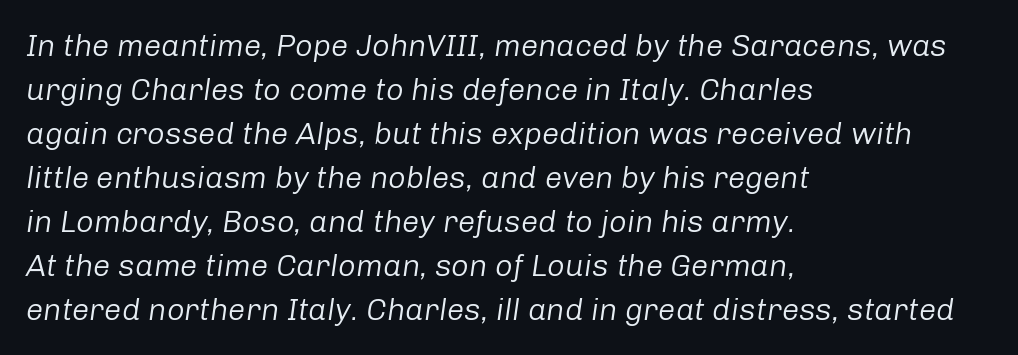
The letters advance in unequal steps, a hallmark of proportional type. Each word holds together tightly as a unit, with standard inter-letter gaps. The space directly below the letters is spotless. The paragraph shown leans on its left margin.
